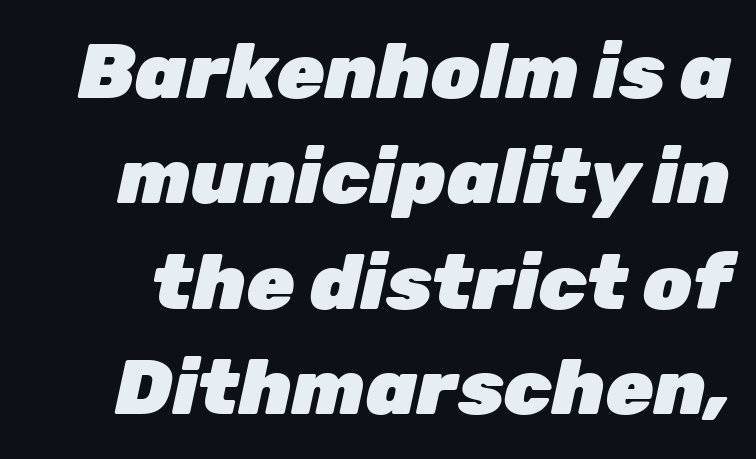
The image shows 78 px heavy type, italic (leaning right); set normal line spacing (1.35x), normal letter spacing, not underlined; low stroke contrast and a medium x-height.
